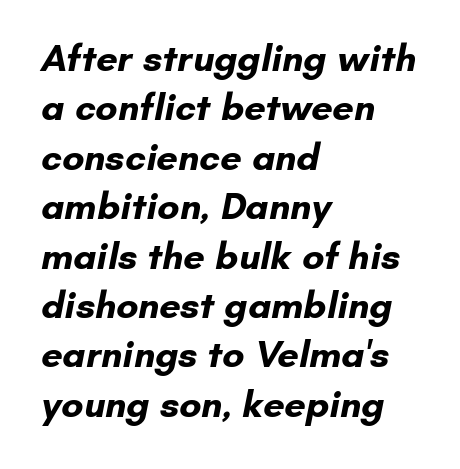
The image shows 38 px bold sans-serif type; set left-aligned, normal line spacing (1.3x), normal letter spacing, not underlined; low stroke contrast and a small x-height.
